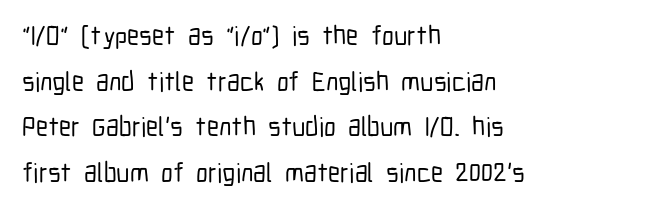
The image shows 27 px text type, upright; set left-aligned, normal line spacing (1.69x), normal letter spacing, not underlined.
